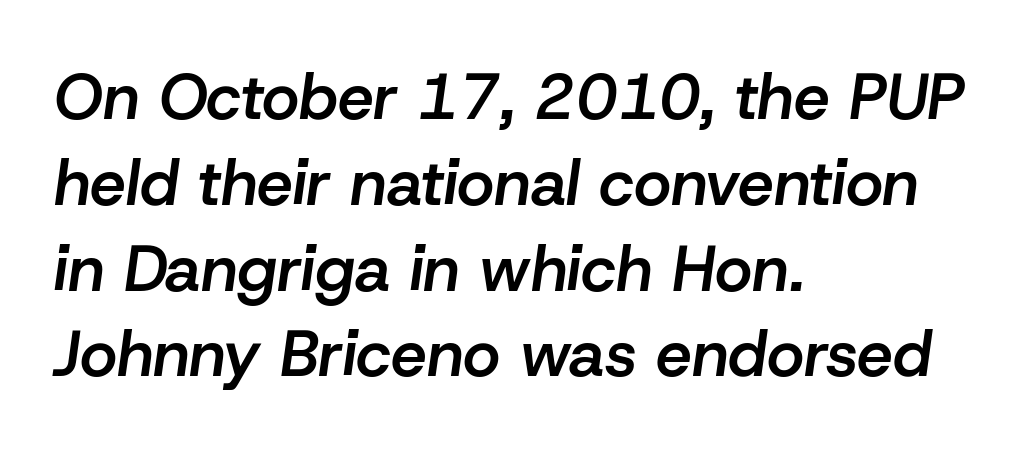
Here the designer chose a conventional face with non-uniform glyph widths. The letters are semibold — heavier than regular but short of a full bold. Students, note that the glyphs here touch the page at normal intervals. Regarding leading, the lines here are spaced in the standard way.
